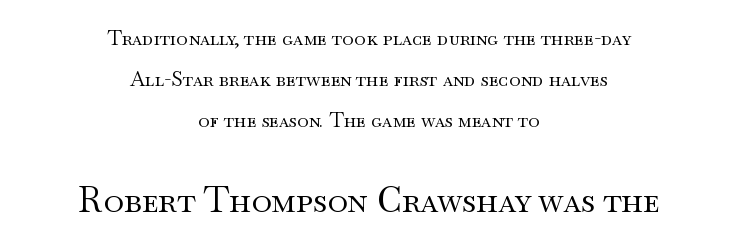
Q: Is the text bold? A: No.
Q: Is the text italic (slanted)? A: No, it is upright.
Q: Is the typeface a serif or a sans-serif typeface? A: Serif.
Q: Is the text underlined? A: No.
Q: How is the paragraph aligned? A: Centered.
Q: Is the spacing between letters normal or unusually wide? A: Normal.
Q: Is the spacing between lines tight, normal or loose? A: Loose.
Q: Which block of text is set in a larger size, the first (top) or the second (bottom)? A: The second (bottom) one.
Q: Width (condensed, normal, or wide)? A: Wide.
Q: Stroke contrast? A: Medium.
Q: x-height? A: Small.
Q: Monospaced? A: No.
